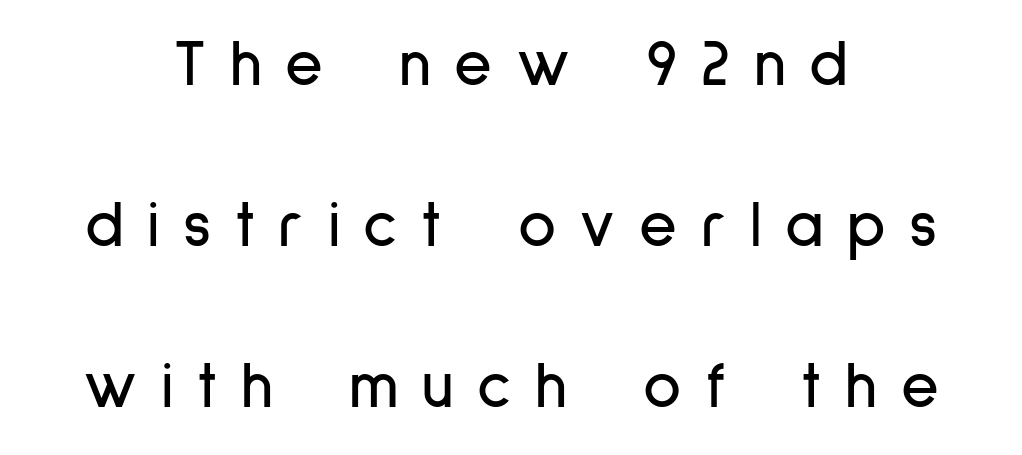
The image shows 65 px condensed sans-serif type, upright; set centered, loose line spacing (2.48x), unusually wide letter spacing (+0.36 em), not underlined; low stroke contrast and a medium x-height.
